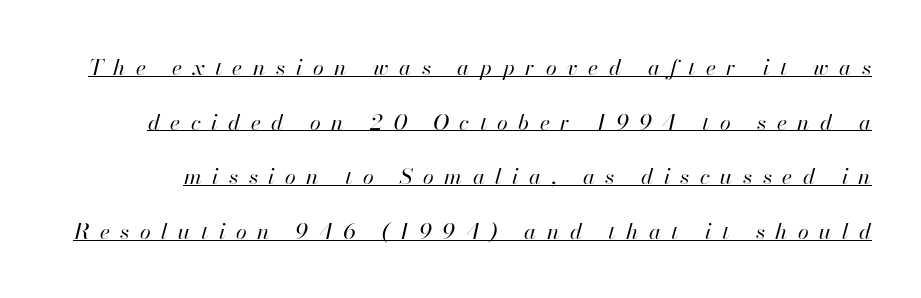
The image shows 22 px text type, italic (leaning right); set loose line spacing (2.48x), unusually wide letter spacing (+0.48 em), underlined.
